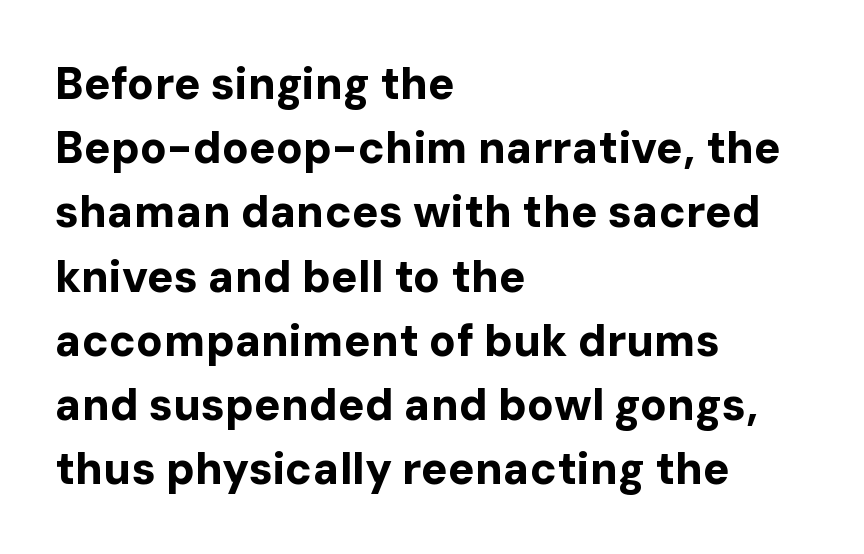
Q: Is the text bold? A: Yes.
Q: Is the text italic (slanted)? A: No, it is upright.
Q: Is the typeface a serif or a sans-serif typeface? A: Sans-serif.
Q: Is the text underlined? A: No.
Q: How is the paragraph aligned? A: Left-aligned.
Q: Is the spacing between letters normal or unusually wide? A: Normal.
Q: Is the spacing between lines tight, normal or loose? A: Normal.
Q: Width (condensed, normal, or wide)? A: Normal.
Q: Stroke contrast? A: Low.
Q: x-height? A: Medium.
Q: Monospaced? A: No.
